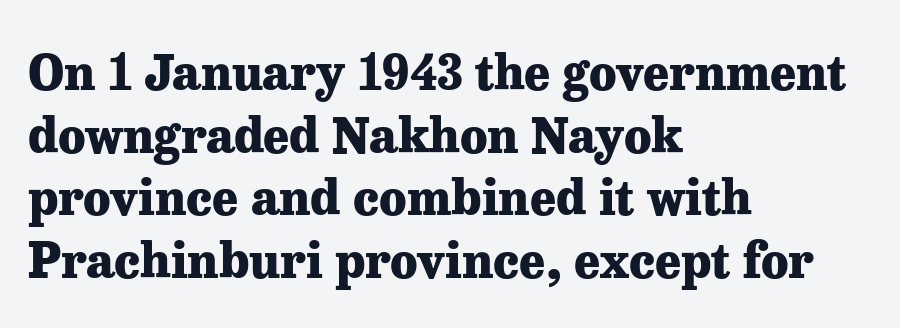
The image shows 49 px heavy serif type, upright; set left-aligned, normal line spacing (1.28x), normal letter spacing, not underlined; low stroke contrast and a medium x-height.
